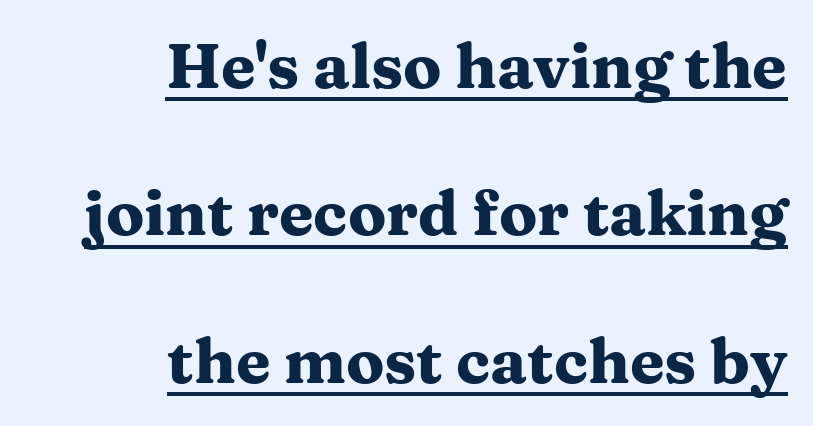
{"serif": "yes", "italic": "no", "bold": "yes", "weight": "heavy", "width": "wide", "stroke_contrast": "medium", "x_height": "medium", "monospaced": "no", "underline": "yes", "align": "right", "line_spacing": "loose", "line_spacing_ratio": 2.34, "letter_spacing": "normal", "letter_spacing_em": 0.0, "glyph_px": 63}
